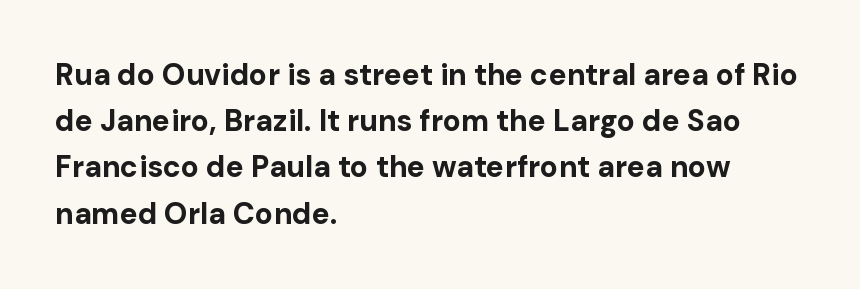
In terms of letterform style, serifs are entirely absent. Only glyphs here, with clear space below each row. Summary of weight: heavy, a full bold. The lettering stays uniformly vertical, giving the passage a roman look. Spacing verdict: proportional, widths tailored to each character.
